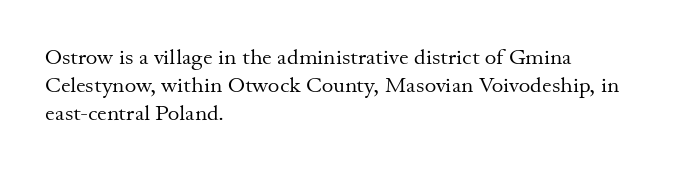
{"italic": "no", "bold": "no", "underline": "no", "align": "left", "line_spacing": "normal", "line_spacing_ratio": 1.28, "letter_spacing": "normal", "letter_spacing_em": 0.0, "glyph_px": 22}
